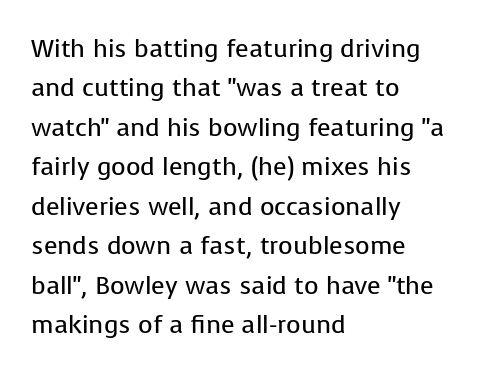
{"italic": "no", "bold": "no", "underline": "no", "align": "left", "line_spacing": "normal", "line_spacing_ratio": 1.58, "letter_spacing": "normal", "letter_spacing_em": 0.0, "glyph_px": 25}
